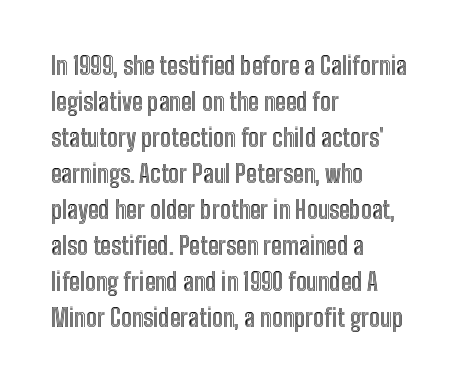
The image shows 24 px text type, upright; set left-aligned, normal line spacing (1.5x), normal letter spacing, not underlined.
